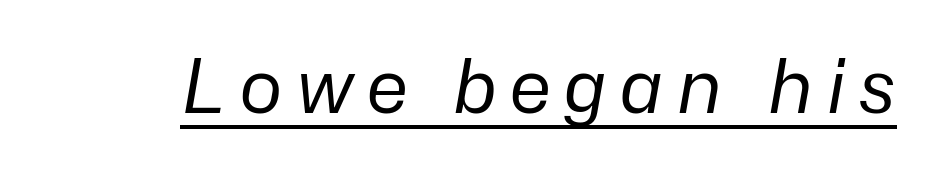
Tall strokes in this sample are angled rather than plumb. No chunkiness to these letters — they're not bold. Character widths vary here, with narrow letters taking less room than wide ones. The specimen includes a rule beneath the text block's lines.
